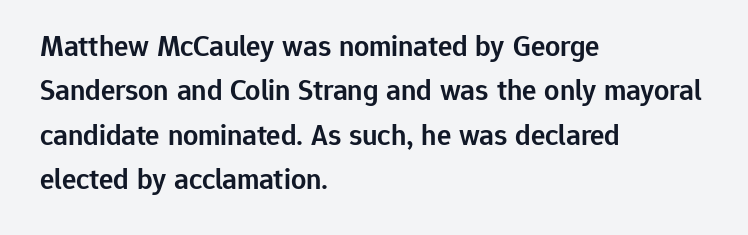
The image shows 30 px semibold sans-serif type, upright; set left-aligned, normal line spacing (1.48x), normal letter spacing, not underlined; low stroke contrast and a medium x-height.
